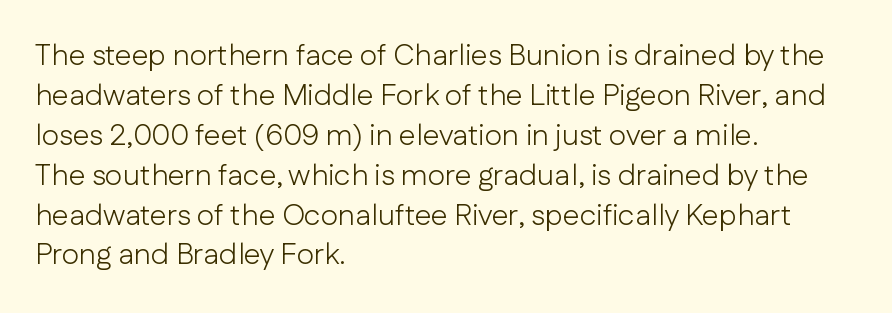
Descenders hang freely into open space. Is there any slant? The stems are plumb. A student would call this left alignment; a typographer would say flush left, rag right. The passage shown is typed in a proportional face where columns would drift. The designer left line spacing at the default.
